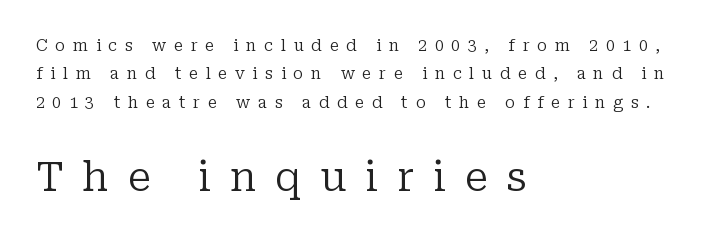
The image shows 40 px regular-weight serif type, upright; set left-aligned, line spacing 1.77x, unusually wide letter spacing (+0.47 em), not underlined; the second (bottom) block is 2.5x larger; low stroke contrast and a medium x-height.
